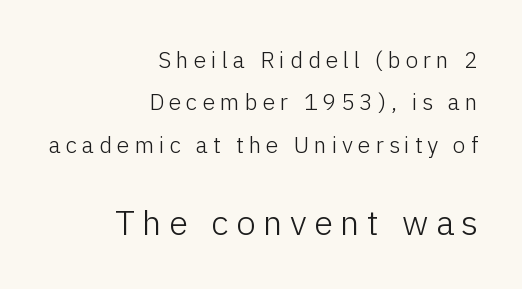
Q: Is the text bold? A: No.
Q: Is the text italic (slanted)? A: No, it is upright.
Q: Is the typeface a serif or a sans-serif typeface? A: Sans-serif.
Q: Is the text underlined? A: No.
Q: How is the paragraph aligned? A: Right-aligned.
Q: Is the spacing between letters normal or unusually wide? A: Unusually wide.
Q: Which block of text is set in a larger size, the first (top) or the second (bottom)? A: The second (bottom) one.
Q: Width (condensed, normal, or wide)? A: Normal.
Q: Stroke contrast? A: Low.
Q: x-height? A: Medium.
Q: Monospaced? A: No.
